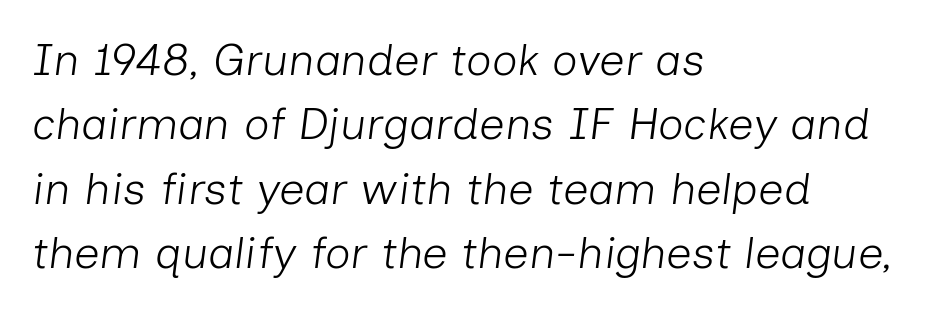
{"italic": "yes", "lean": "right", "slant_degrees": 7, "bold": "no", "weight": "light", "width": "normal", "stroke_contrast": "low", "x_height": "medium", "monospaced": "no", "underline": "no", "align": "left", "line_spacing": "normal", "line_spacing_ratio": 1.43, "letter_spacing": "normal", "letter_spacing_em": 0.0, "glyph_px": 45}
